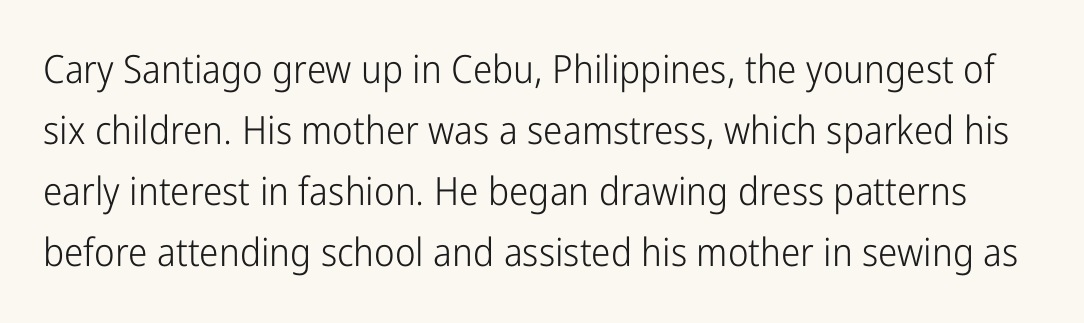
{"serif": "no", "italic": "no", "bold": "no", "weight": "light", "width": "condensed", "stroke_contrast": "low", "x_height": "medium", "monospaced": "no", "underline": "no", "line_spacing": "normal", "line_spacing_ratio": 1.56, "letter_spacing": "normal", "letter_spacing_em": 0.0, "glyph_px": 39}
